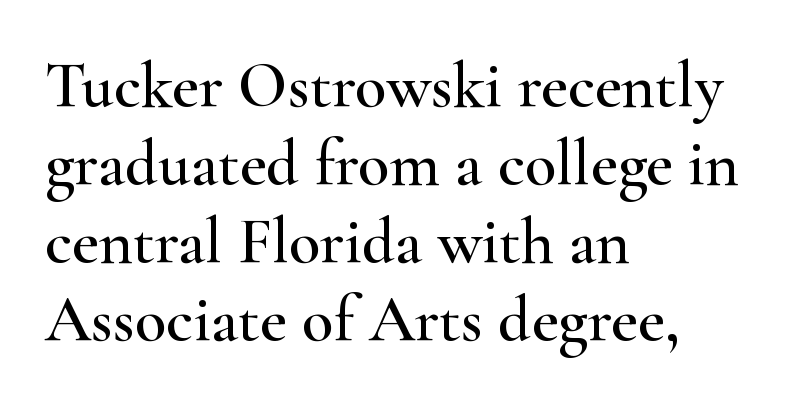
The image shows 65 px wide serif type, upright; set left-aligned, line spacing 1.2x, normal letter spacing, not underlined; high stroke contrast and a small x-height.
